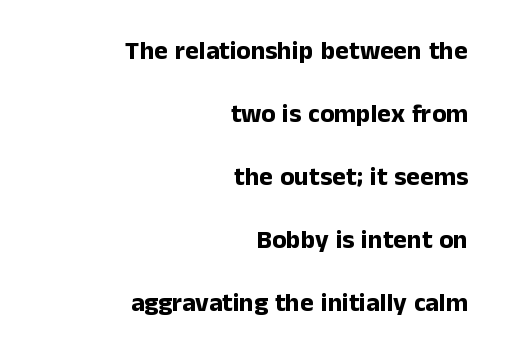
{"italic": "no", "bold": "yes", "underline": "no", "align": "right", "line_spacing": "loose", "line_spacing_ratio": 2.42, "letter_spacing": "normal", "letter_spacing_em": 0.0, "glyph_px": 26}
